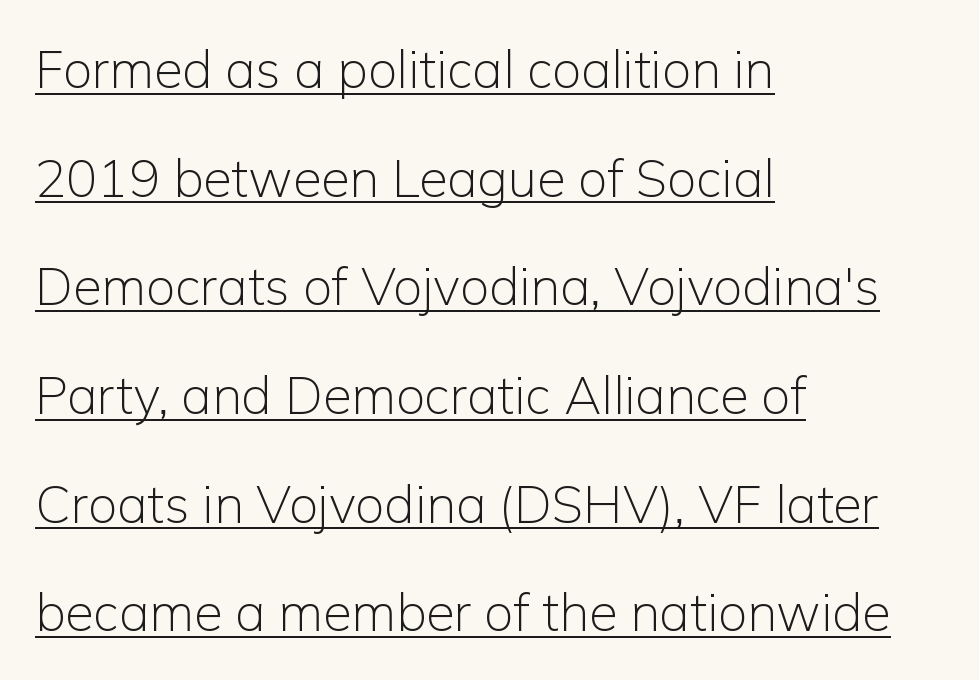
Designer's note — italics off, roman on. In terms of leading, this rendering errs on the spacious side. This sample has the flowing, uneven cadence of proportional lettering. Is this a sans? Yes — the strokes have no serifs. This sample carries an underscore along the baseline area. The typesetting does not lean heavy: it is not bold.
